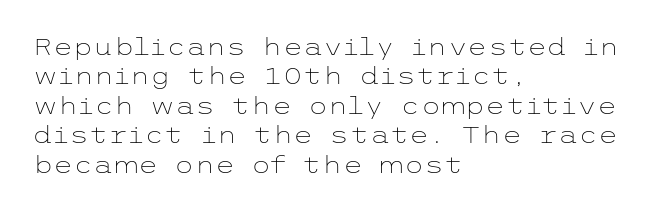
It's the straight-up-and-down kind of type. The face used here is rendered with its standard letterfit. The setting favours the left margin, as ordinary paragraphs usually do. This is not heavy type; no bold has been used. Interline gaps are of average width in this sample.
